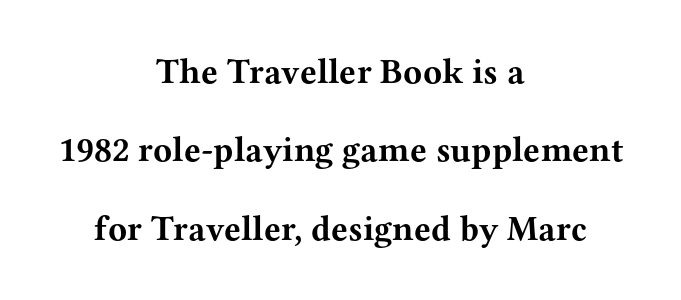
Q: Is the text bold? A: Yes.
Q: Is the text italic (slanted)? A: No, it is upright.
Q: Is the typeface a serif or a sans-serif typeface? A: Serif.
Q: Is the text underlined? A: No.
Q: How is the paragraph aligned? A: Centered.
Q: Is the spacing between letters normal or unusually wide? A: Normal.
Q: Is the spacing between lines tight, normal or loose? A: Loose.
Q: Width (condensed, normal, or wide)? A: Wide.
Q: Stroke contrast? A: Medium.
Q: x-height? A: Medium.
Q: Monospaced? A: No.
